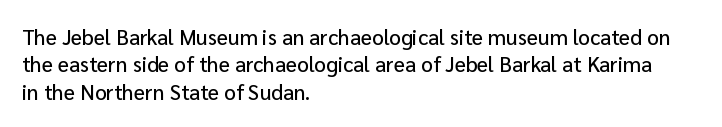
Q: Is the text italic (slanted)? A: No, it is upright.
Q: Is the text underlined? A: No.
Q: How is the paragraph aligned? A: Left-aligned.
Q: Is the spacing between letters normal or unusually wide? A: Normal.
Q: Is the spacing between lines tight, normal or loose? A: Normal.
